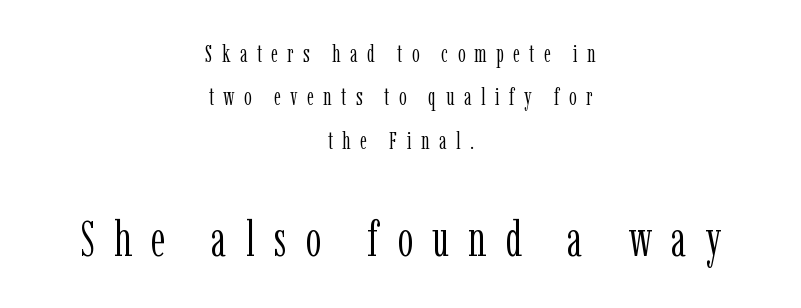
Q: Is the text bold? A: No.
Q: Is the text italic (slanted)? A: No, it is upright.
Q: Is the typeface a serif or a sans-serif typeface? A: Serif.
Q: Is the text underlined? A: No.
Q: How is the paragraph aligned? A: Centered.
Q: Is the spacing between letters normal or unusually wide? A: Unusually wide.
Q: Which block of text is set in a larger size, the first (top) or the second (bottom)? A: The second (bottom) one.
Q: Width (condensed, normal, or wide)? A: Condensed.
Q: Stroke contrast? A: Low.
Q: x-height? A: Medium.
Q: Monospaced? A: No.
